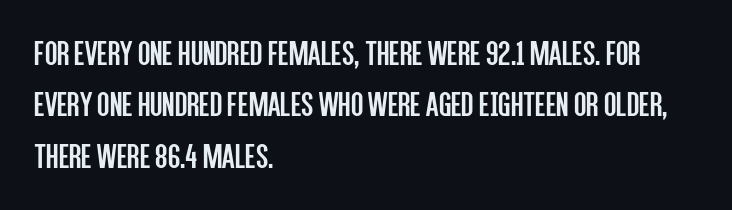
The image shows 36 px regular-weight, condensed sans-serif type, upright; set left-aligned, normal line spacing (1.43x), normal letter spacing, not underlined; low stroke contrast and a large x-height.
